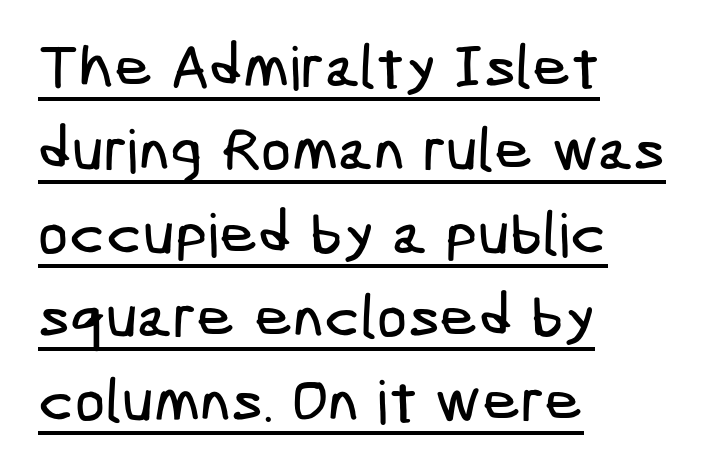
{"serif": "no", "width": "condensed", "stroke_contrast": "low", "x_height": "medium", "underline": "yes", "align": "left", "line_spacing": "normal", "line_spacing_ratio": 1.39, "letter_spacing": "normal", "letter_spacing_em": 0.0, "glyph_px": 60}
